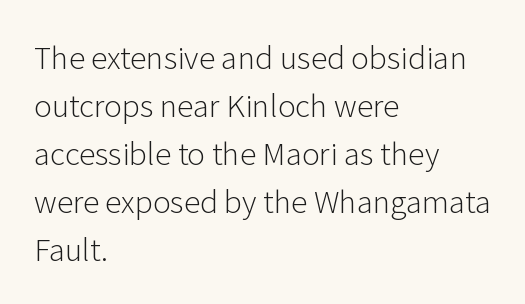
Q: Is the text bold? A: No.
Q: Is the text italic (slanted)? A: No, it is upright.
Q: Is the typeface a serif or a sans-serif typeface? A: Sans-serif.
Q: Is the text underlined? A: No.
Q: How is the paragraph aligned? A: Left-aligned.
Q: Is the spacing between letters normal or unusually wide? A: Normal.
Q: Is the spacing between lines tight, normal or loose? A: Normal.
Q: Width (condensed, normal, or wide)? A: Normal.
Q: Stroke contrast? A: Low.
Q: x-height? A: Medium.
Q: Monospaced? A: No.
